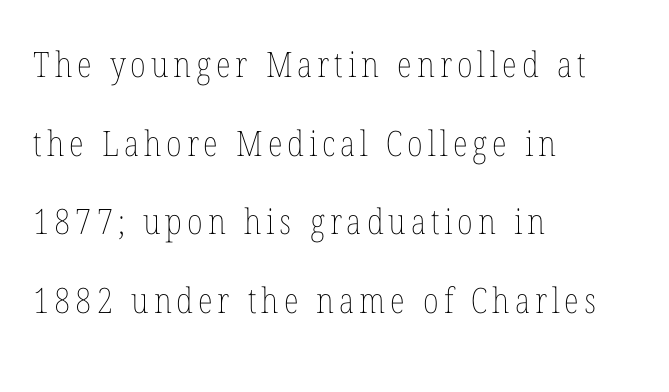
The image shows 35 px thin, condensed type, upright; set left-aligned, loose line spacing (2.25x), not underlined; low stroke contrast and a medium x-height.
